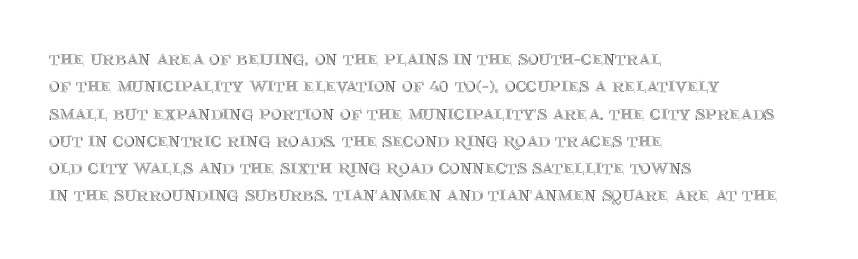
{"italic": "no", "underline": "no", "align": "left", "line_spacing": "normal", "line_spacing_ratio": 1.3, "letter_spacing": "normal", "letter_spacing_em": 0.0, "glyph_px": 21}
